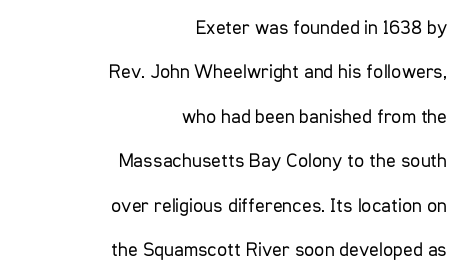
Q: Is the text bold? A: No.
Q: Is the text italic (slanted)? A: No, it is upright.
Q: Is the text underlined? A: No.
Q: How is the paragraph aligned? A: Right-aligned.
Q: Is the spacing between letters normal or unusually wide? A: Normal.
Q: Is the spacing between lines tight, normal or loose? A: Loose.
